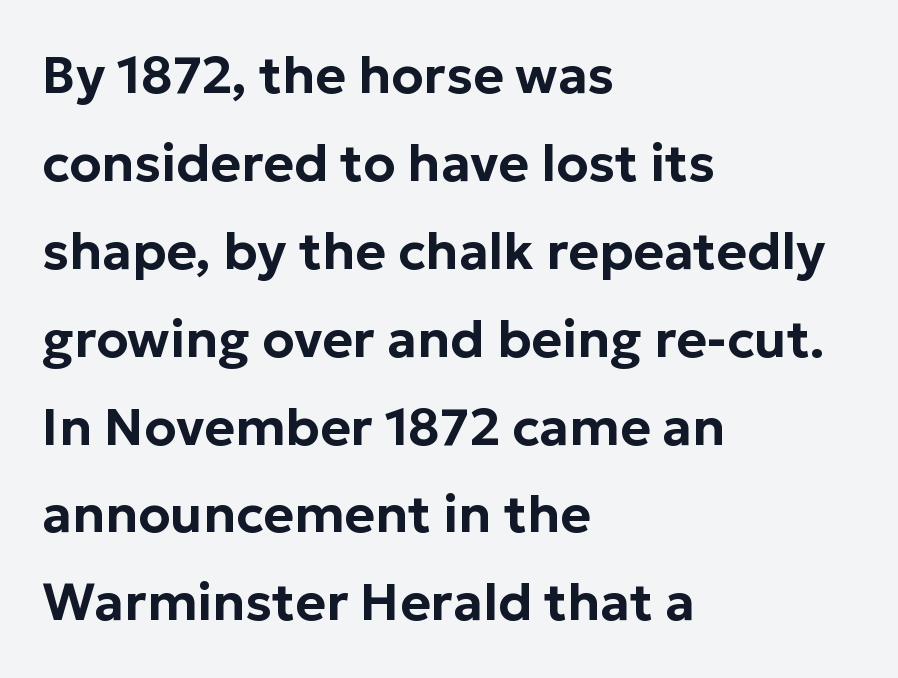
Q: Is the text italic (slanted)? A: No, it is upright.
Q: Is the typeface a serif or a sans-serif typeface? A: Sans-serif.
Q: Is the text underlined? A: No.
Q: How is the paragraph aligned? A: Left-aligned.
Q: Is the spacing between letters normal or unusually wide? A: Normal.
Q: Is the spacing between lines tight, normal or loose? A: Normal.
Q: Width (condensed, normal, or wide)? A: Normal.
Q: Stroke contrast? A: Low.
Q: x-height? A: Medium.
Q: Monospaced? A: No.
